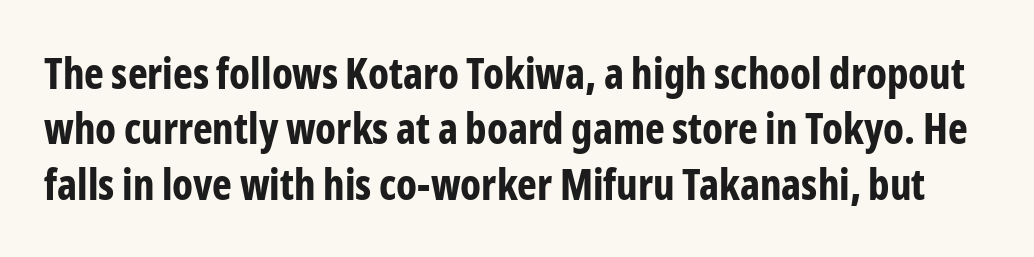
Q: Is the text bold? A: Yes.
Q: Is the text italic (slanted)? A: No, it is upright.
Q: Is the typeface a serif or a sans-serif typeface? A: Sans-serif.
Q: Is the text underlined? A: No.
Q: Is the spacing between letters normal or unusually wide? A: Normal.
Q: Is the spacing between lines tight, normal or loose? A: Normal.
Q: Width (condensed, normal, or wide)? A: Condensed.
Q: Stroke contrast? A: Low.
Q: x-height? A: Medium.
Q: Monospaced? A: No.
